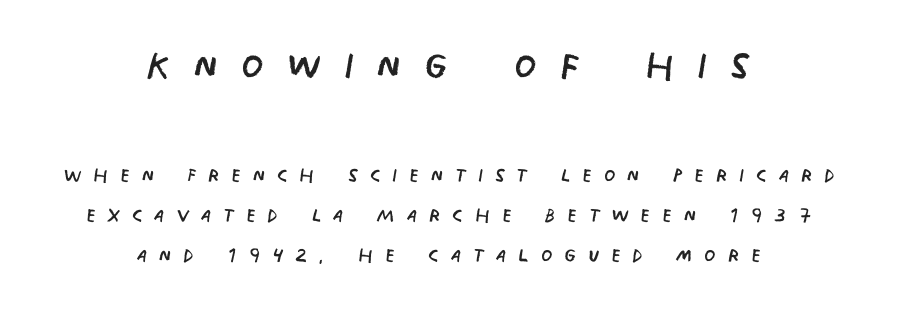
Q: Is the text bold? A: No.
Q: Is the typeface a serif or a sans-serif typeface? A: Sans-serif.
Q: Is the text underlined? A: No.
Q: How is the paragraph aligned? A: Centered.
Q: Is the spacing between letters normal or unusually wide? A: Unusually wide.
Q: Is the spacing between lines tight, normal or loose? A: Normal.
Q: Which block of text is set in a larger size, the first (top) or the second (bottom)? A: The first (top) one.
Q: Width (condensed, normal, or wide)? A: Condensed.
Q: Stroke contrast? A: Low.
Q: x-height? A: Large.
Q: Monospaced? A: No.
